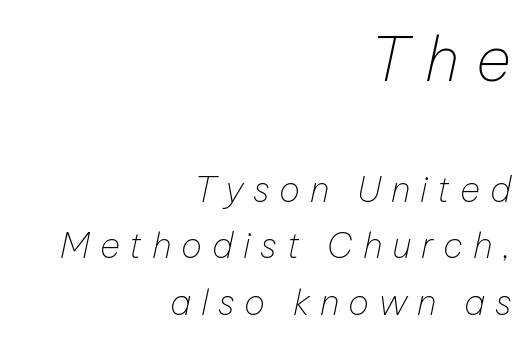
{"italic": "yes", "lean": "right", "slant_degrees": 12, "bold": "no", "weight": "thin", "width": "normal", "stroke_contrast": "low", "x_height": "medium", "monospaced": "no", "underline": "no", "align": "right", "line_spacing": "normal", "line_spacing_ratio": 1.61, "letter_spacing": "wide", "letter_spacing_em": 0.28, "larger_block": "first", "size_ratio": 1.74, "glyph_px": 61}
